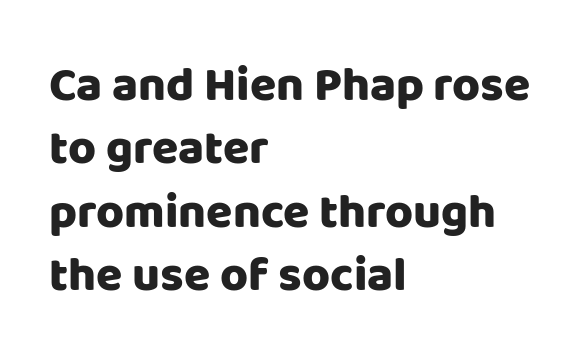
Casual observation: everything's shoved over to the left. How would I describe the line gaps? Plain and ordinary. Looks like regular typesetting: each glyph gets only the width it needs. Emphasis by weight is at full strength: bold. Has an underline been added? It has not.
